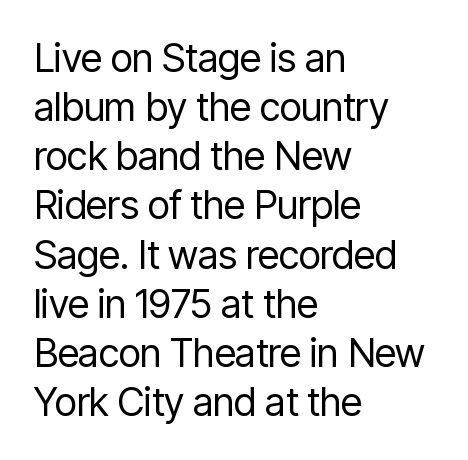
What kind of face is this? One without serifs — a sans. The face used here is proportionally spaced, like ordinary book or web type. On a weight scale, this lands at 450 or below. In terms of leading, this rendering sits right in the middle. Only glyphs here, with clear space below each row. The letterforms sit shoulder to shoulder at normal distance.
